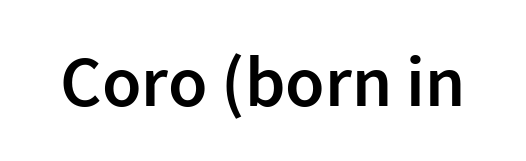
The image shows 72 px semibold sans-serif type, upright; set normal letter spacing, not underlined; low stroke contrast and a medium x-height.
